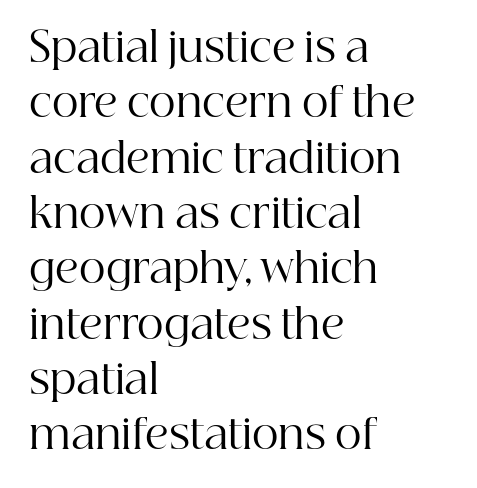
Q: Is the text bold? A: No.
Q: Is the text italic (slanted)? A: No, it is upright.
Q: Is the typeface a serif or a sans-serif typeface? A: Serif.
Q: Is the text underlined? A: No.
Q: How is the paragraph aligned? A: Left-aligned.
Q: Is the spacing between letters normal or unusually wide? A: Normal.
Q: Is the spacing between lines tight, normal or loose? A: Normal.
Q: Width (condensed, normal, or wide)? A: Normal.
Q: Stroke contrast? A: High.
Q: x-height? A: Medium.
Q: Monospaced? A: No.
